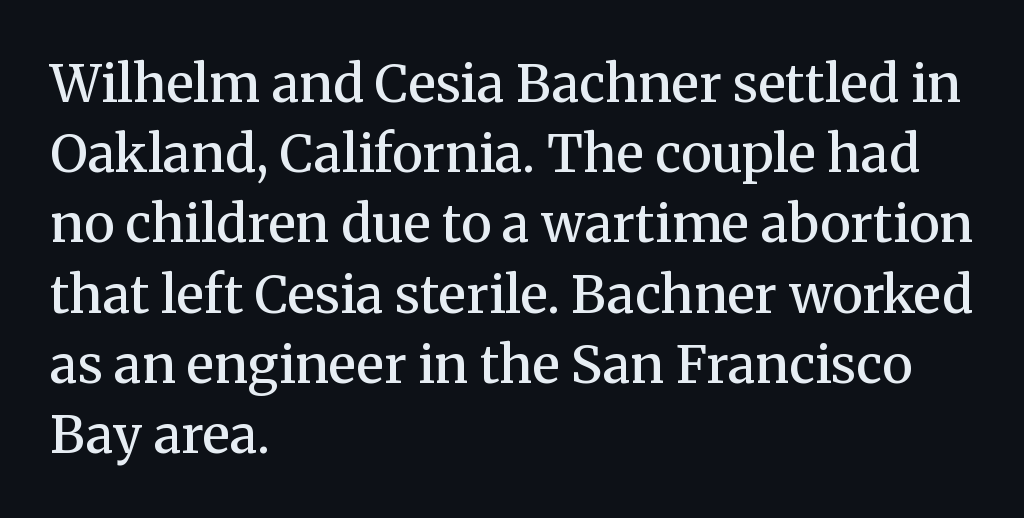
Q: Is the text bold? A: Semi-bold.
Q: Is the text italic (slanted)? A: No, it is upright.
Q: Is the typeface a serif or a sans-serif typeface? A: Serif.
Q: Is the text underlined? A: No.
Q: How is the paragraph aligned? A: Left-aligned.
Q: Is the spacing between letters normal or unusually wide? A: Normal.
Q: Is the spacing between lines tight, normal or loose? A: Normal.
Q: Width (condensed, normal, or wide)? A: Normal.
Q: Stroke contrast? A: Medium.
Q: x-height? A: Medium.
Q: Monospaced? A: No.
